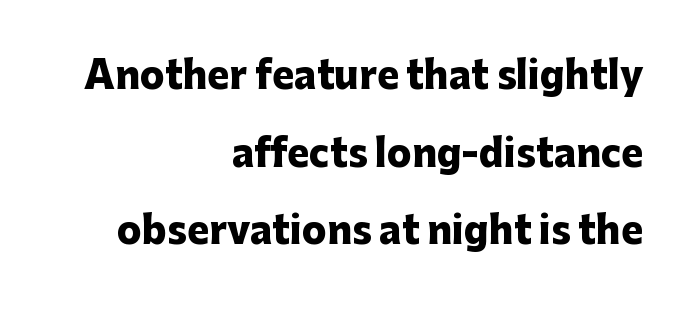
Q: Is the text bold? A: Yes.
Q: Is the text italic (slanted)? A: No, it is upright.
Q: Is the typeface a serif or a sans-serif typeface? A: Sans-serif.
Q: Is the text underlined? A: No.
Q: How is the paragraph aligned? A: Right-aligned.
Q: Is the spacing between letters normal or unusually wide? A: Normal.
Q: Is the spacing between lines tight, normal or loose? A: Loose.
Q: Width (condensed, normal, or wide)? A: Normal.
Q: Stroke contrast? A: Low.
Q: x-height? A: Medium.
Q: Monospaced? A: No.
